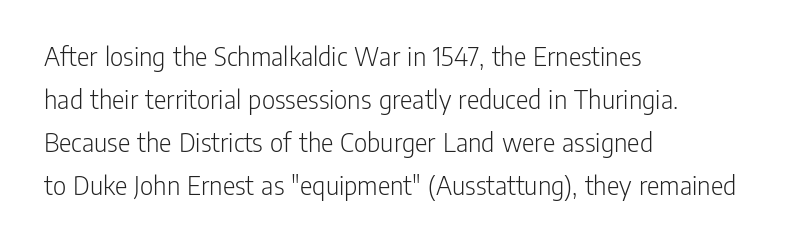
The image shows 29 px light, condensed sans-serif type, upright; set left-aligned, normal line spacing (1.48x), normal letter spacing, not underlined; low stroke contrast and a medium x-height.
